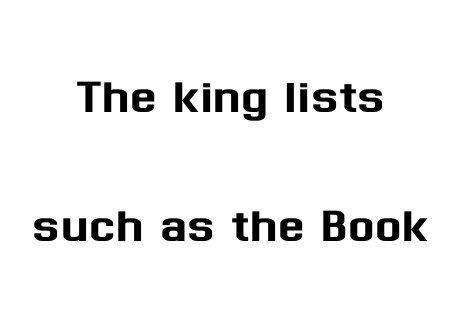
The image shows 63 px sans-serif type, upright; set centered, loose line spacing (2.04x), normal letter spacing, not underlined; medium stroke contrast and a medium x-height.
